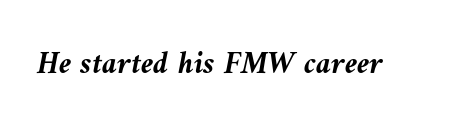
The image shows 32 px semibold type, italic (leaning left); set normal letter spacing, not underlined; medium stroke contrast and a medium x-height.
